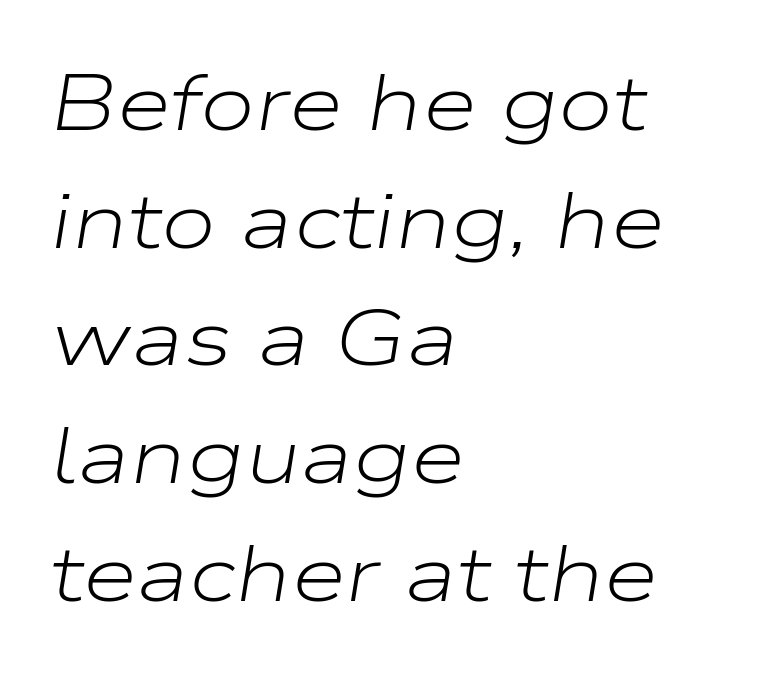
Compared with a typical body face, this is equally light or lighter still. The face used here is proportionally spaced, like ordinary book or web type. One glance says typical: line gaps are just what's usual. The tracking reads as untouched default to a designer's eye.
